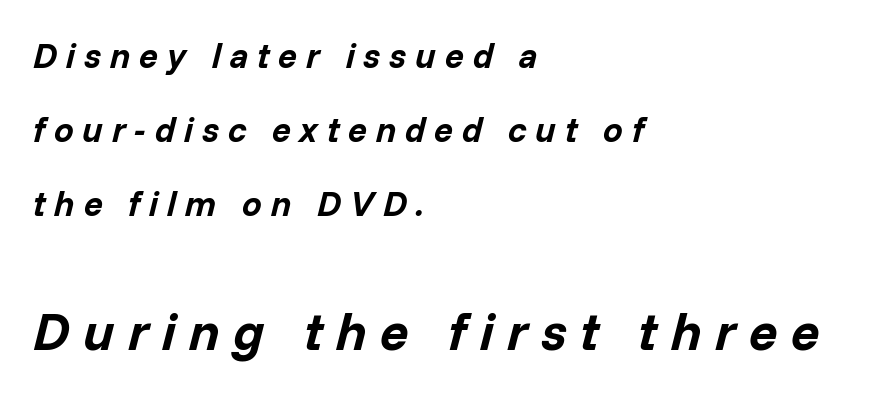
Rows of type keep a wide berth in the vertical direction. Decoration check: the copy has no underline. What stands out about the letter spacing? Its width — letters are far apart. You could not count columns in this text — the font is proportionally spaced. Size hierarchy here favors the trailing block over the leading one. Compared with an ordinary text face, these strokes are far heavier — a full bold.
